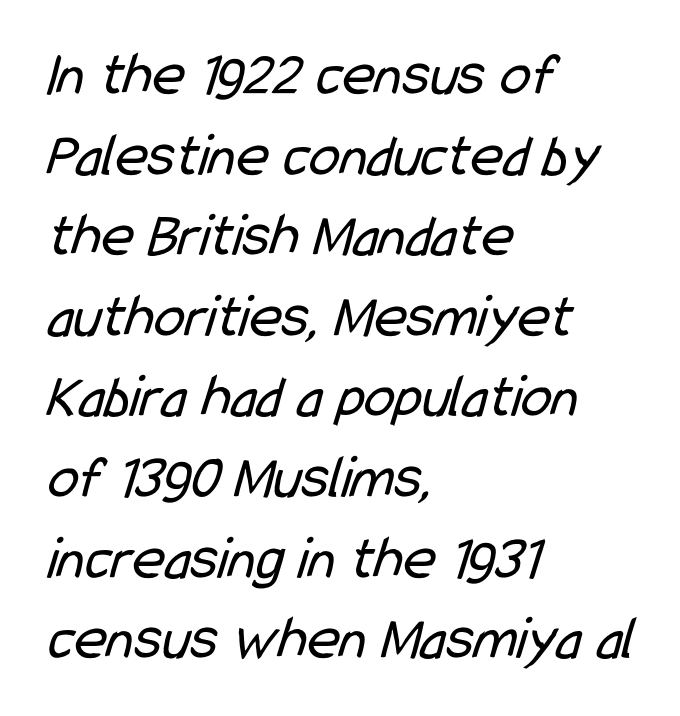
Q: Is the text bold? A: No.
Q: Is the typeface a serif or a sans-serif typeface? A: Sans-serif.
Q: Is the text underlined? A: No.
Q: How is the paragraph aligned? A: Left-aligned.
Q: Is the spacing between letters normal or unusually wide? A: Normal.
Q: Is the spacing between lines tight, normal or loose? A: Normal.
Q: Width (condensed, normal, or wide)? A: Condensed.
Q: Stroke contrast? A: Low.
Q: x-height? A: Medium.
Q: Monospaced? A: No.
